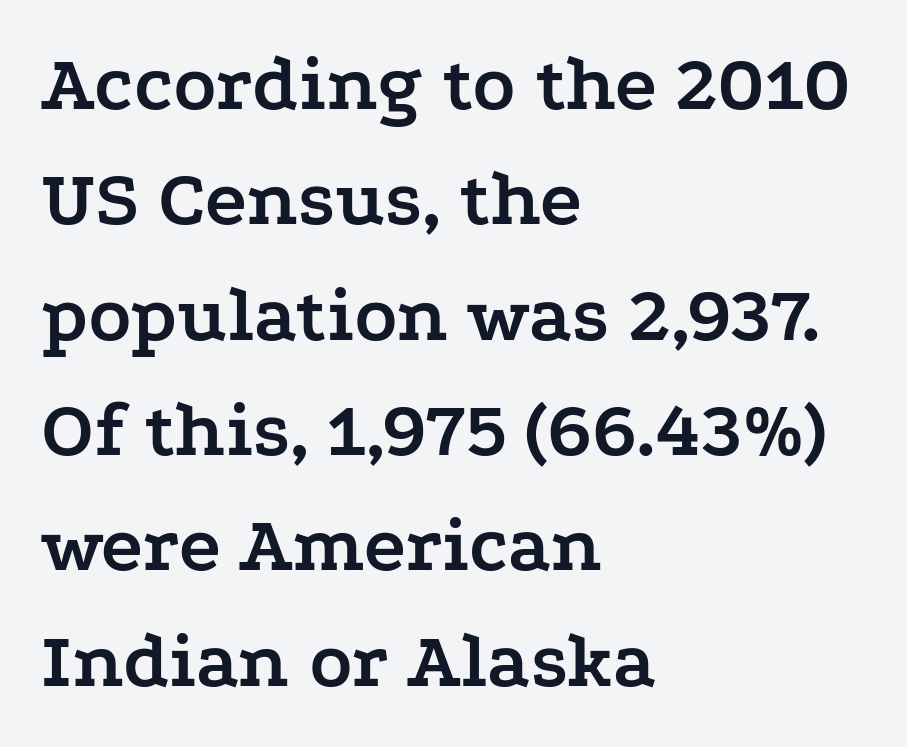
I'd describe the lettering as bold — thick and assertive. A typesetter would call this proportional, since set widths differ per character. Look at the bottom of the vertical strokes: they flare into serifs here. Which margin do the lines hug? The left one — the right edge is uneven. Anything drawn beneath the words? Only blank space. No italicization has been applied; the sample stays upright.
